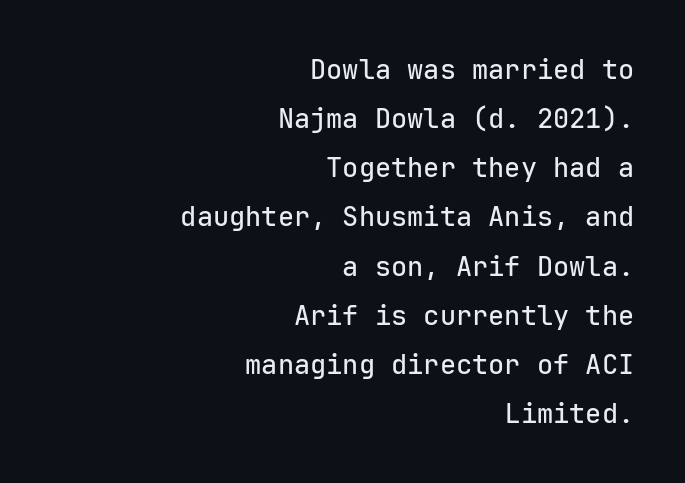
{"italic": "no", "underline": "no", "align": "right", "line_spacing_ratio": 1.82, "letter_spacing": "normal", "letter_spacing_em": 0.0, "glyph_px": 27}
